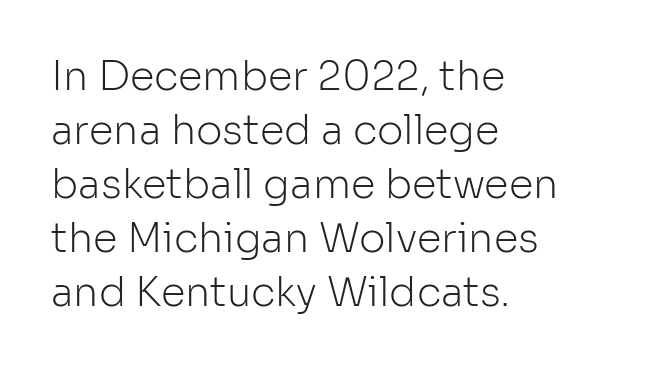
Varying glyph widths throughout — classic text-font behaviour. Unlike italic type, these characters show no tilt at all. Nothing unusual about the tracking: characters are spaced as the font intends. Letters have the restrained weight of plain body copy at most. This rendering employs a face without finishing strokes, i.e., a sans-serif.
